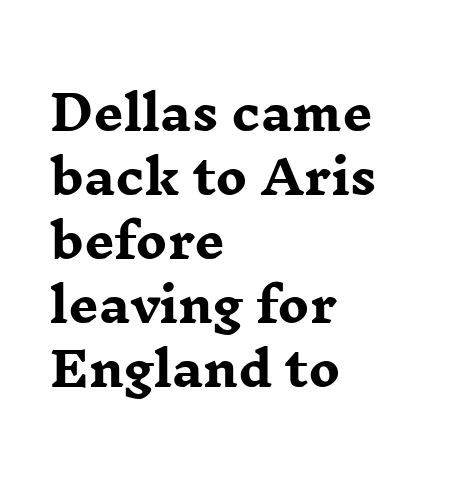
{"serif": "yes", "italic": "no", "bold": "yes", "weight": "heavy", "width": "wide", "stroke_contrast": "low", "x_height": "medium", "monospaced": "no", "underline": "no", "align": "left", "line_spacing": "normal", "line_spacing_ratio": 1.36, "letter_spacing": "normal", "letter_spacing_em": 0.0, "glyph_px": 47}
